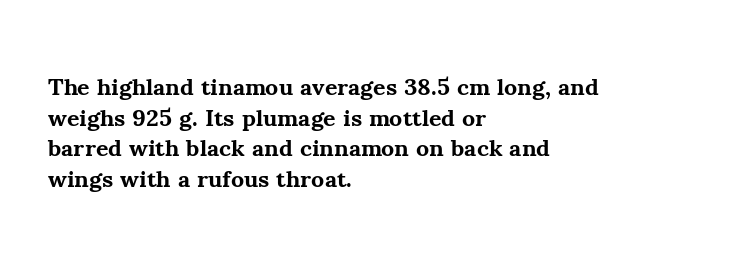
{"italic": "no", "bold": "yes", "underline": "no", "align": "left", "line_spacing": "normal", "line_spacing_ratio": 1.28, "letter_spacing": "normal", "letter_spacing_em": 0.0, "glyph_px": 24}
